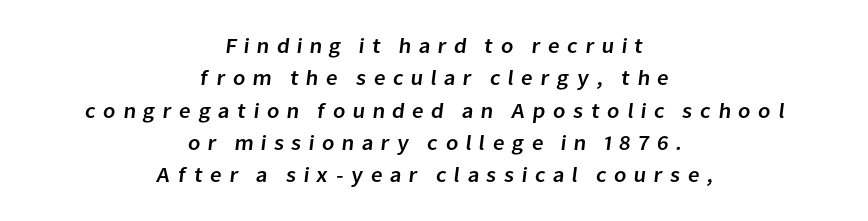
The image shows 21 px text type; set centered, normal line spacing (1.54x), unusually wide letter spacing (+0.33 em), not underlined.
